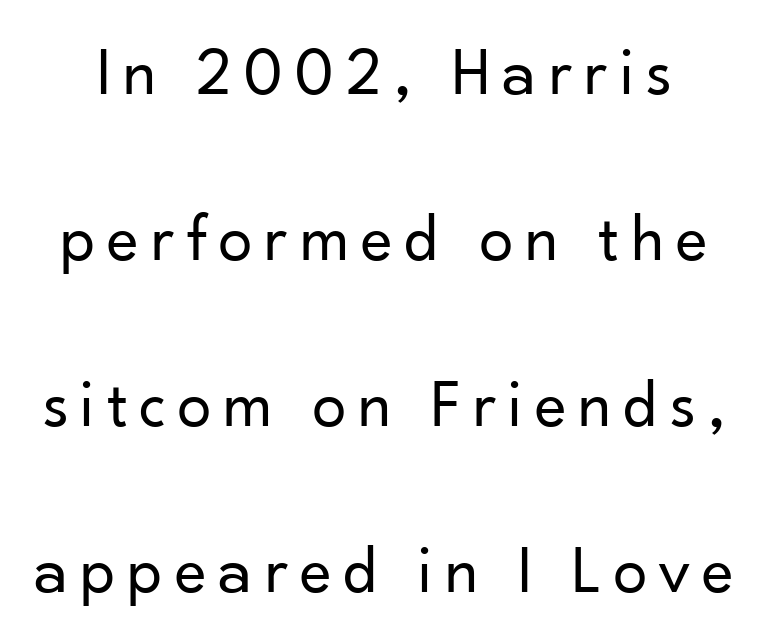
{"serif": "no", "italic": "no", "bold": "no", "weight": "regular", "width": "normal", "stroke_contrast": "low", "x_height": "small", "monospaced": "no", "underline": "no", "line_spacing": "loose", "line_spacing_ratio": 2.44, "glyph_px": 68}
